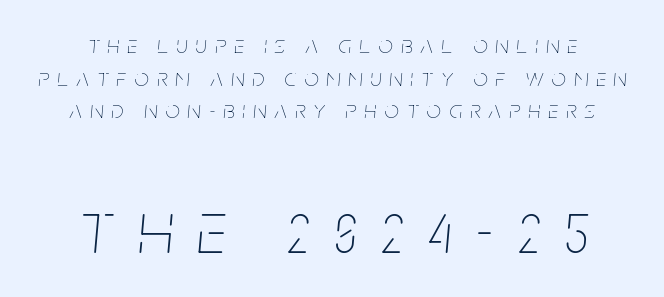
The image shows 75 px thin, condensed type, italic (leaning right); set centered, normal line spacing (1.31x), unusually wide letter spacing (+0.33 em), not underlined; the second (bottom) block is 3.0x larger; low stroke contrast and a large x-height.
